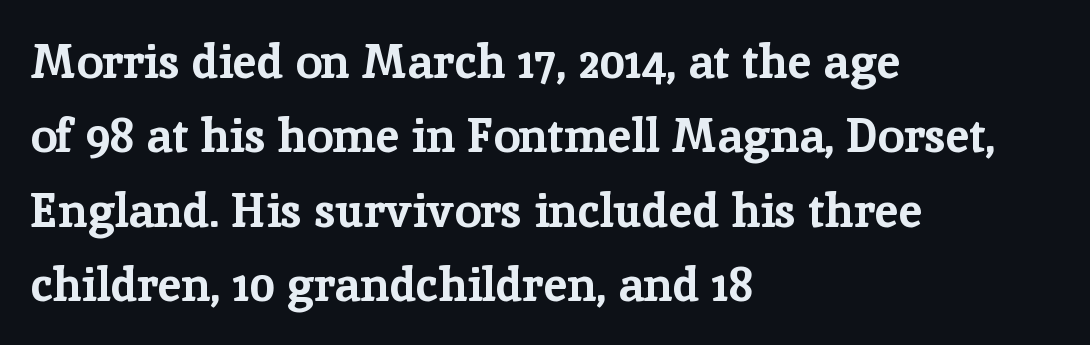
Q: Is the text bold? A: Yes.
Q: Is the text italic (slanted)? A: No, it is upright.
Q: Is the typeface a serif or a sans-serif typeface? A: Serif.
Q: Is the text underlined? A: No.
Q: How is the paragraph aligned? A: Left-aligned.
Q: Is the spacing between letters normal or unusually wide? A: Normal.
Q: Is the spacing between lines tight, normal or loose? A: Normal.
Q: Width (condensed, normal, or wide)? A: Normal.
Q: Stroke contrast? A: Low.
Q: x-height? A: Medium.
Q: Monospaced? A: No.
